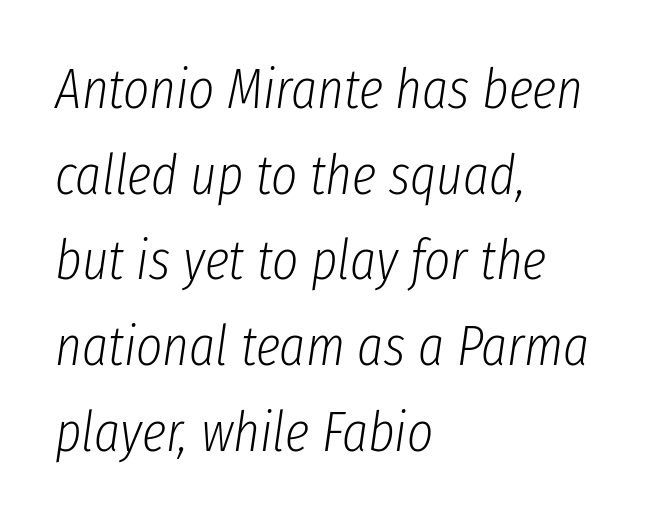
The image shows 56 px light, condensed type, italic (leaning right); set left-aligned, normal line spacing (1.53x), normal letter spacing, not underlined; low stroke contrast and a medium x-height.
